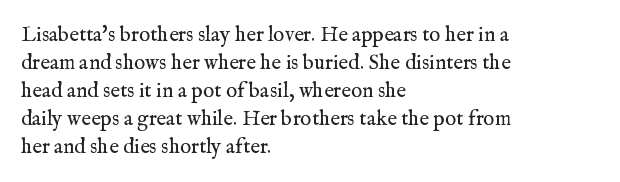
Q: Is the text bold? A: No.
Q: Is the text italic (slanted)? A: No, it is upright.
Q: Is the text underlined? A: No.
Q: How is the paragraph aligned? A: Left-aligned.
Q: Is the spacing between letters normal or unusually wide? A: Normal.
Q: Is the spacing between lines tight, normal or loose? A: Normal.
